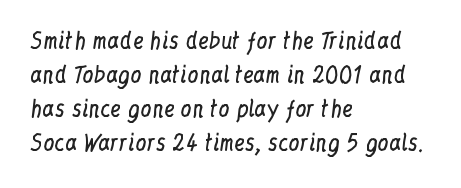
The image shows 22 px text type; set left-aligned, normal line spacing (1.55x), normal letter spacing, not underlined.
